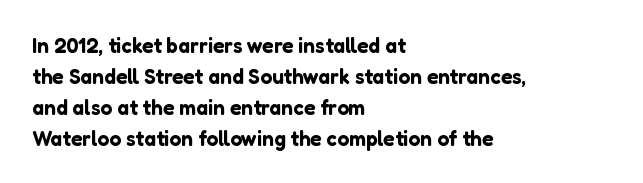
There is no visible air inserted between adjacent glyphs. Alignment: flush left. The words here are not underlined. The axis of the letterforms is exactly vertical. The designer left line spacing at the default.
